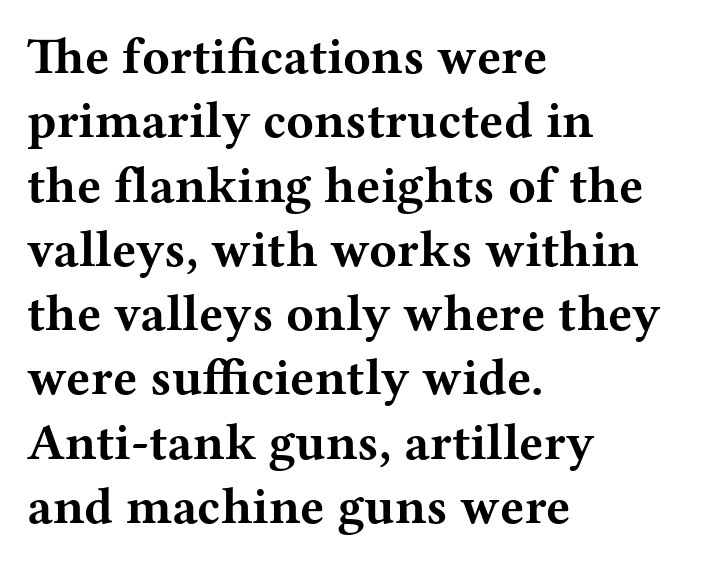
Q: Is the text bold? A: Yes.
Q: Is the text italic (slanted)? A: No, it is upright.
Q: Is the typeface a serif or a sans-serif typeface? A: Serif.
Q: Is the text underlined? A: No.
Q: How is the paragraph aligned? A: Left-aligned.
Q: Is the spacing between letters normal or unusually wide? A: Normal.
Q: Is the spacing between lines tight, normal or loose? A: Normal.
Q: Width (condensed, normal, or wide)? A: Wide.
Q: Stroke contrast? A: Medium.
Q: x-height? A: Medium.
Q: Monospaced? A: No.
